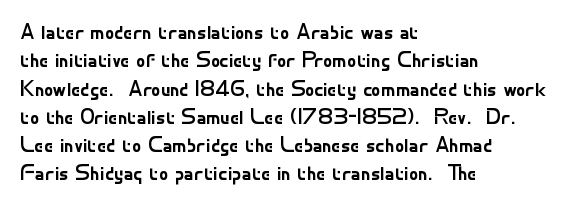
Nobody touched the tracking dial on this one. Visually the block forms a straight wall on the left and a jagged coastline on the right. Posture: upright roman. Beneath every word, the page is bare.
